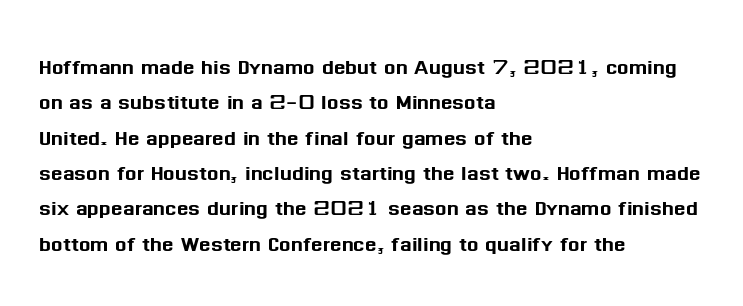
Interline gaps are of average width in this sample. The axis of the letterforms is exactly vertical. Casual observation: everything's shoved over to the left. These lines keep a tight, regular rhythm from letter to letter. Unmarked baselines from the first word to the last.
